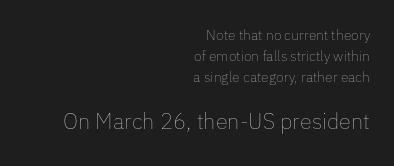
The image shows 22 px text type, upright; set right-aligned, normal line spacing (1.49x), normal letter spacing, not underlined; the second (bottom) block is 1.57x larger.
